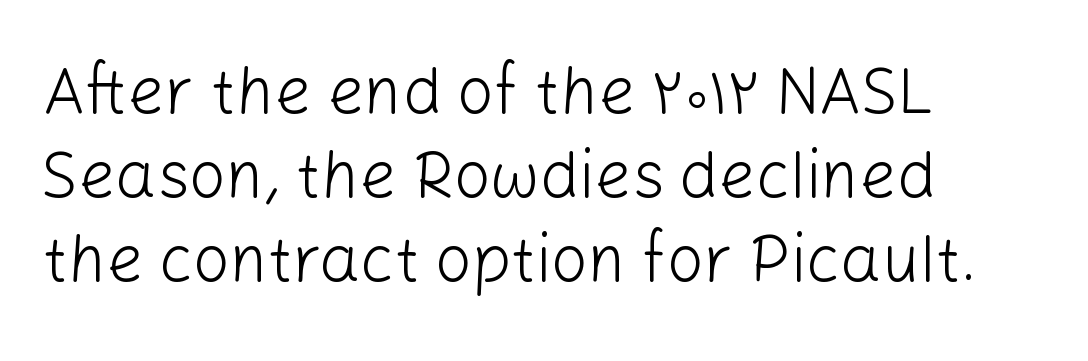
A typesetter would call this zero additional tracking. Every character sits straight up, as roman type does. Nothing heavy about these letters — not bold at all. The rendering uses a moderate line-height, typical for paragraphs. Character widths vary here, with narrow letters taking less room than wide ones.
